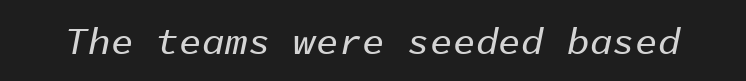
{"italic": "yes", "lean": "right", "slant_degrees": 11, "width": "normal", "stroke_contrast": "low", "x_height": "medium", "monospaced": "yes", "underline": "no", "letter_spacing": "normal", "letter_spacing_em": 0.0, "glyph_px": 38}
